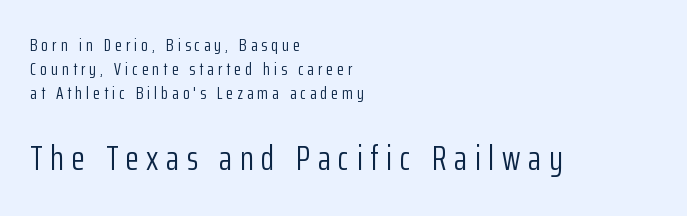
The image shows 35 px light, condensed sans-serif type, upright; set left-aligned, normal line spacing (1.33x), unusually wide letter spacing (+0.22 em), not underlined; the second (bottom) block is 1.94x larger; low stroke contrast and a medium x-height.
